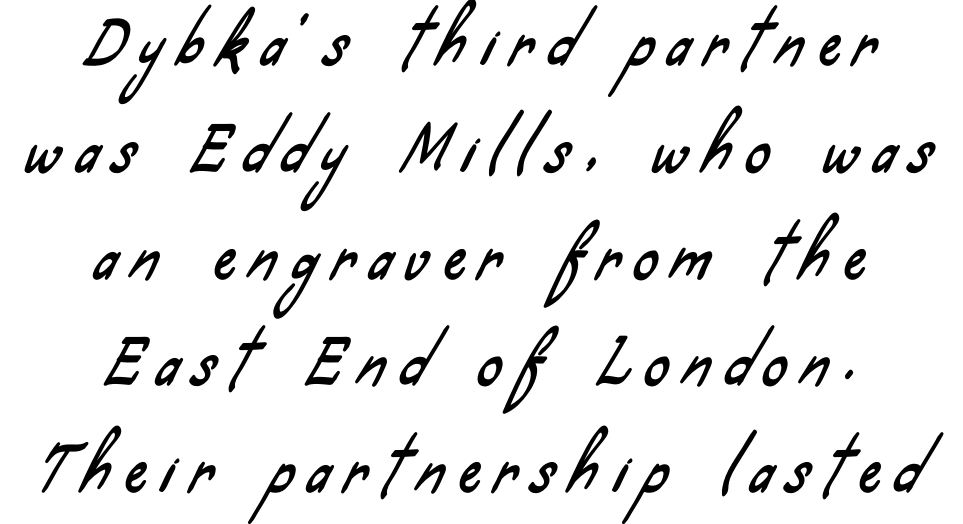
Q: Is the typeface a serif or a sans-serif typeface? A: Sans-serif.
Q: Is the text underlined? A: No.
Q: How is the paragraph aligned? A: Centered.
Q: Is the spacing between letters normal or unusually wide? A: Unusually wide.
Q: Width (condensed, normal, or wide)? A: Condensed.
Q: Stroke contrast? A: Low.
Q: x-height? A: Small.
Q: Monospaced? A: No.
